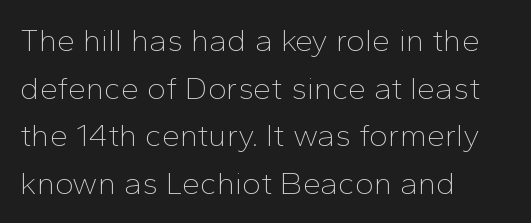
Interline gaps are of average width in this sample. These glyphs show unthickened strokes, regular width or finer. Standard letterfit; no display-style spreading of the glyphs. Do the characters align in a grid? No, the font is proportional. Typeset ragged right — the left edge is the straight one. Nope, not italic — everything's standing straight.
